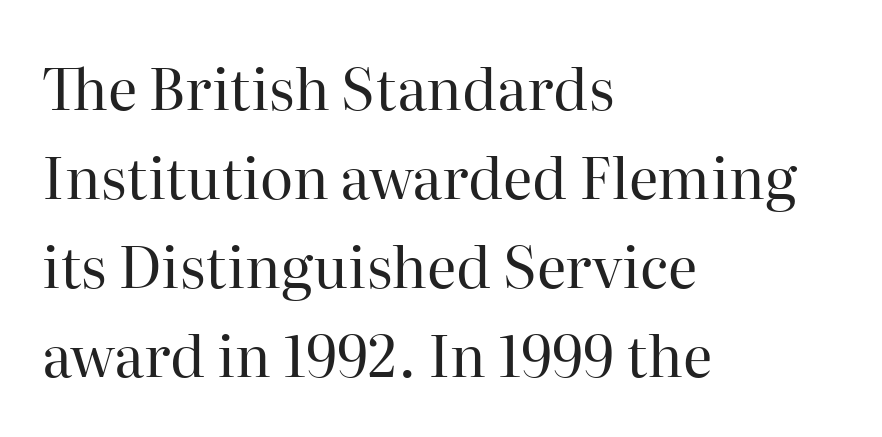
Q: Is the text bold? A: No.
Q: Is the text italic (slanted)? A: No, it is upright.
Q: Is the typeface a serif or a sans-serif typeface? A: Serif.
Q: Is the text underlined? A: No.
Q: How is the paragraph aligned? A: Left-aligned.
Q: Is the spacing between letters normal or unusually wide? A: Normal.
Q: Is the spacing between lines tight, normal or loose? A: Normal.
Q: Width (condensed, normal, or wide)? A: Normal.
Q: Stroke contrast? A: High.
Q: x-height? A: Medium.
Q: Monospaced? A: No.
